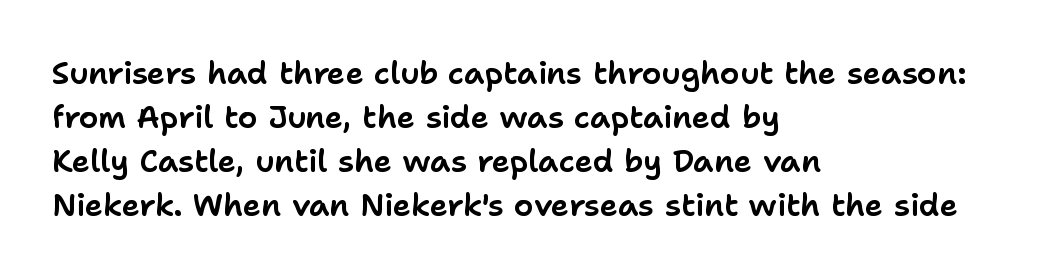
Q: Is the text italic (slanted)? A: No, it is upright.
Q: Is the typeface a serif or a sans-serif typeface? A: Sans-serif.
Q: Is the text underlined? A: No.
Q: How is the paragraph aligned? A: Left-aligned.
Q: Is the spacing between letters normal or unusually wide? A: Normal.
Q: Is the spacing between lines tight, normal or loose? A: Normal.
Q: Width (condensed, normal, or wide)? A: Normal.
Q: Stroke contrast? A: Low.
Q: x-height? A: Medium.
Q: Monospaced? A: No.
